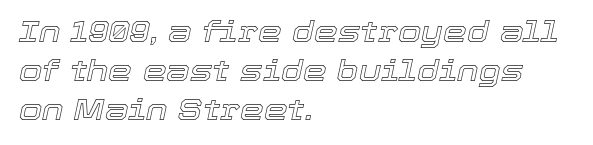
{"italic": "yes", "lean": "right", "slant_degrees": 12, "width": "normal", "x_height": "medium", "monospaced": "no", "underline": "no", "align": "left", "line_spacing": "normal", "line_spacing_ratio": 1.3, "letter_spacing": "normal", "letter_spacing_em": 0.0, "glyph_px": 30}
